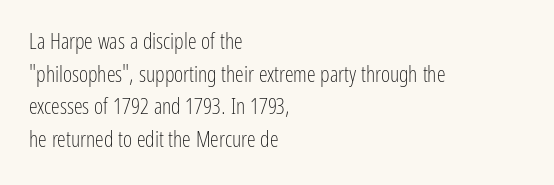
The image shows 22 px text type, upright; set left-aligned, normal line spacing (1.48x), normal letter spacing, not underlined.
